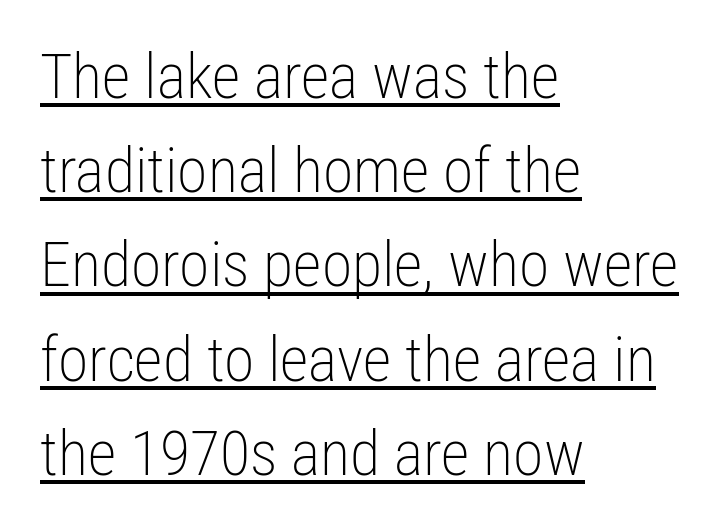
Students, observe: this is what conventionally led text looks like. Compared with a typical body face, this is equally light or lighter still. Each letter keeps its own natural width here, so spacing adapts to shape. Vertical strokes here are truly vertical. Type style note: lacks serifs. The face used here appears with an underline applied.
